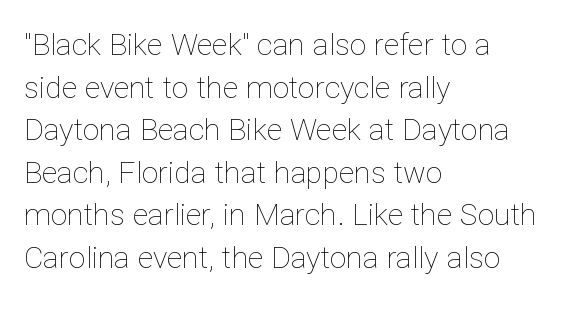
The image shows 30 px thin type, upright; set left-aligned, normal line spacing (1.42x), normal letter spacing, not underlined; low stroke contrast and a medium x-height.
